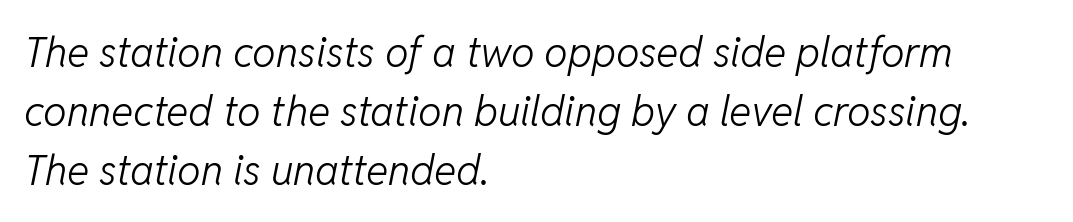
Proportional: the letters do not fall into vertical columns. A student would call this left alignment; a typographer would say flush left, rag right. Stroke mass is kept to a normal reading level or below. Does extra space separate the letters? No, they use regular spacing.
